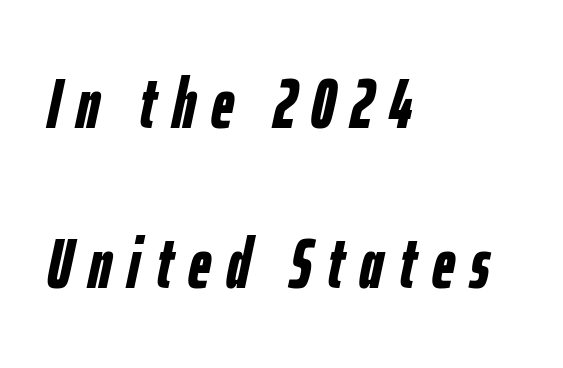
{"italic": "yes", "lean": "right", "slant_degrees": 12, "bold": "yes", "weight": "semibold", "width": "condensed", "stroke_contrast": "low", "x_height": "medium", "monospaced": "no", "underline": "no", "align": "left", "line_spacing": "loose", "line_spacing_ratio": 2.26, "letter_spacing": "wide", "letter_spacing_em": 0.22, "glyph_px": 71}
